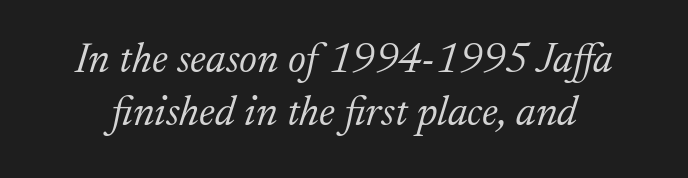
The image shows 42 px light serif type, italic (leaning right); set normal line spacing (1.26x), normal letter spacing, not underlined; low stroke contrast and a medium x-height.
